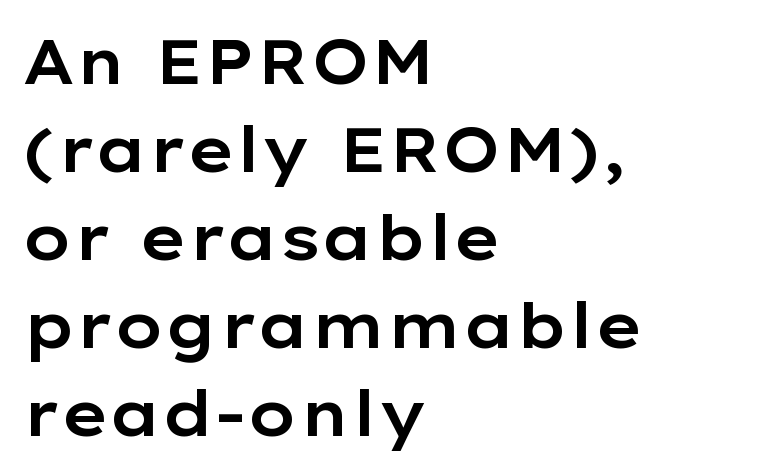
The image shows 62 px wide sans-serif type, upright; set left-aligned, normal line spacing (1.42x), normal letter spacing, not underlined; low stroke contrast and a medium x-height.
